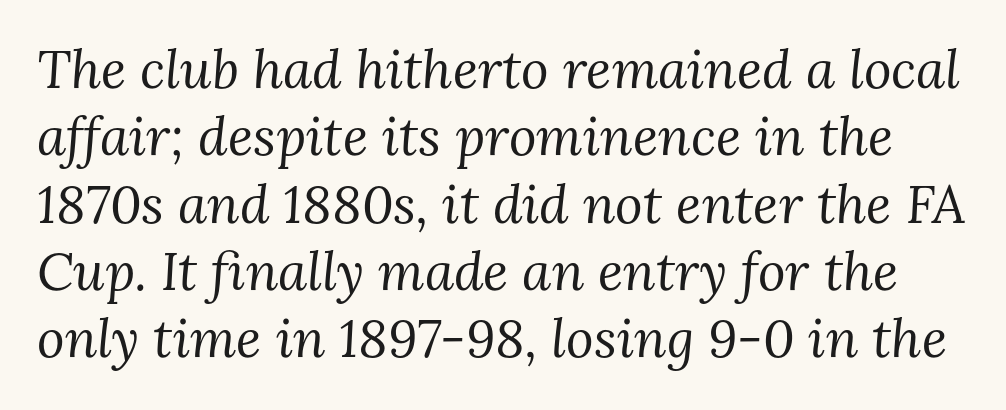
Q: Is the text bold? A: No.
Q: Is the text italic (slanted)? A: Yes, it leans right by about 3 degrees.
Q: Is the typeface a serif or a sans-serif typeface? A: Serif.
Q: Is the text underlined? A: No.
Q: Is the spacing between letters normal or unusually wide? A: Normal.
Q: Is the spacing between lines tight, normal or loose? A: Normal.
Q: Width (condensed, normal, or wide)? A: Normal.
Q: Stroke contrast? A: Medium.
Q: x-height? A: Medium.
Q: Monospaced? A: No.
